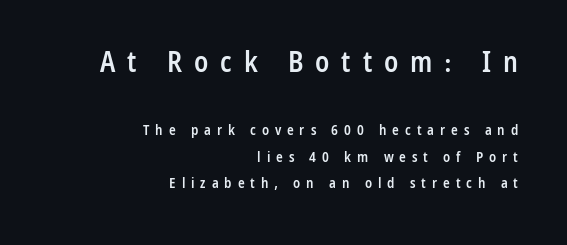
These lines are composed in type without serifs. The sample has been set in demibold, a notch under bold. Decoration check: the copy has no underline. All the whitespace from short lines collects on the left. The lettering holds an erect, upright posture throughout.
